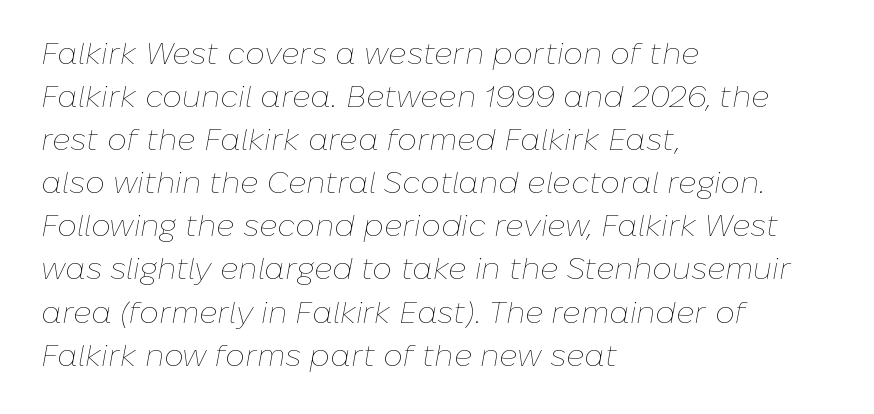
Q: Is the text bold? A: No.
Q: Is the text italic (slanted)? A: Yes, it leans right by about 10 degrees.
Q: Is the text underlined? A: No.
Q: How is the paragraph aligned? A: Left-aligned.
Q: Is the spacing between letters normal or unusually wide? A: Normal.
Q: Is the spacing between lines tight, normal or loose? A: Normal.
Q: Width (condensed, normal, or wide)? A: Normal.
Q: Stroke contrast? A: Low.
Q: x-height? A: Medium.
Q: Monospaced? A: No.
